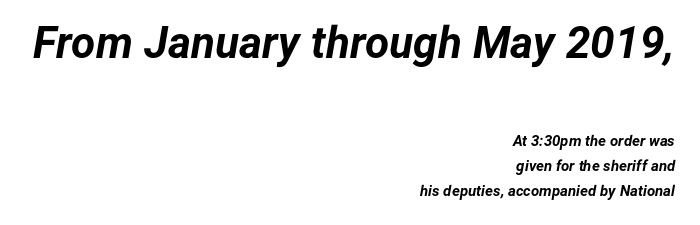
{"italic": "yes", "lean": "right", "slant_degrees": 12, "bold": "yes", "weight": "bold", "width": "normal", "stroke_contrast": "low", "x_height": "medium", "monospaced": "no", "underline": "no", "align": "right", "line_spacing": "normal", "line_spacing_ratio": 1.67, "letter_spacing": "normal", "letter_spacing_em": 0.0, "larger_block": "first", "size_ratio": 2.93, "glyph_px": 44}
